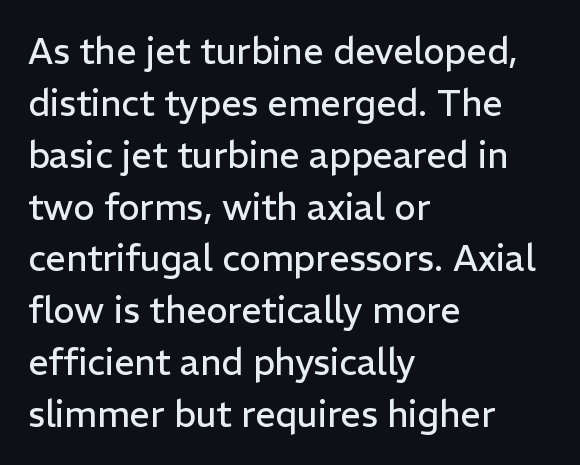
Q: Is the text bold? A: No.
Q: Is the text italic (slanted)? A: No, it is upright.
Q: Is the typeface a serif or a sans-serif typeface? A: Sans-serif.
Q: Is the text underlined? A: No.
Q: How is the paragraph aligned? A: Left-aligned.
Q: Is the spacing between letters normal or unusually wide? A: Normal.
Q: Is the spacing between lines tight, normal or loose? A: Normal.
Q: Width (condensed, normal, or wide)? A: Normal.
Q: Stroke contrast? A: Low.
Q: x-height? A: Medium.
Q: Monospaced? A: No.
